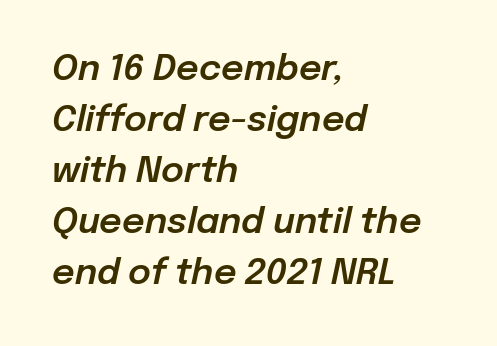
Q: Is the text italic (slanted)? A: Yes, it leans right by about 12 degrees.
Q: Is the text underlined? A: No.
Q: How is the paragraph aligned? A: Left-aligned.
Q: Is the spacing between letters normal or unusually wide? A: Normal.
Q: Is the spacing between lines tight, normal or loose? A: Normal.
Q: Width (condensed, normal, or wide)? A: Normal.
Q: Stroke contrast? A: Low.
Q: x-height? A: Medium.
Q: Monospaced? A: No.
